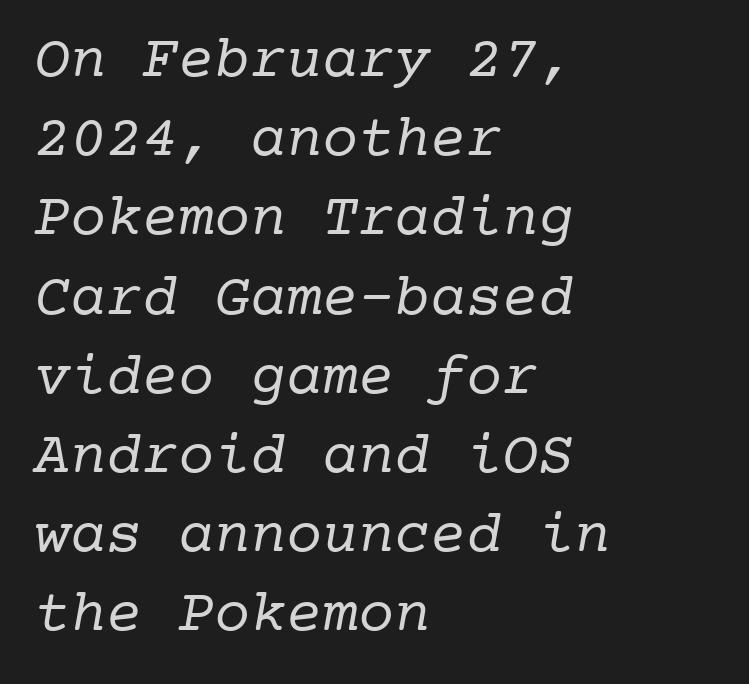
Note the uniform advance width — an 'i' takes as much space as an 'm'. Yep, those are serifs on the letters. These lines stack with their left ends in a neat column. This sample uses plain, unmodified letter spacing.
